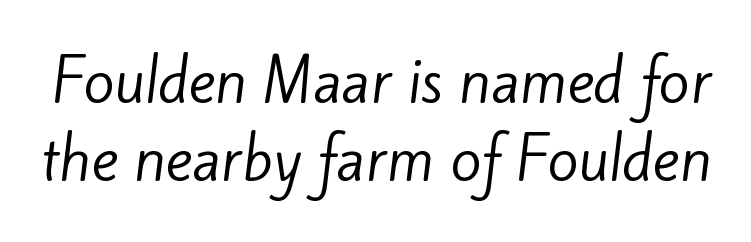
The image shows 57 px regular-weight sans-serif type; set normal line spacing (1.37x), normal letter spacing, not underlined; low stroke contrast and a small x-height.
